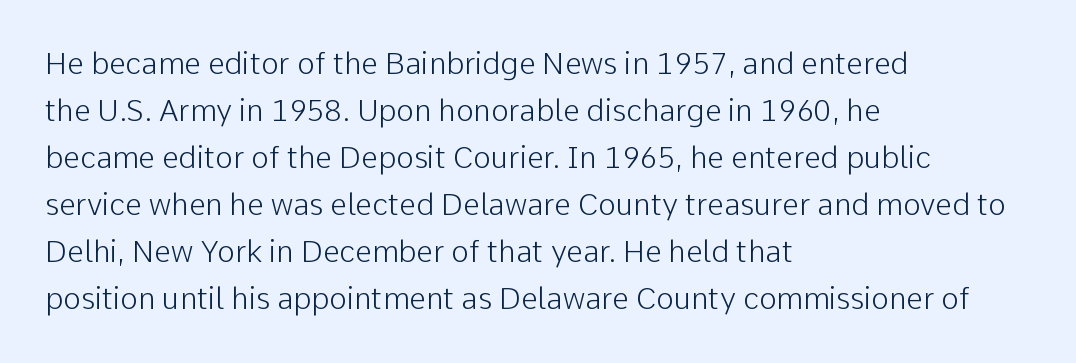
The image shows 30 px light sans-serif type, upright; set left-aligned, normal line spacing (1.57x), normal letter spacing, not underlined; low stroke contrast and a medium x-height.
